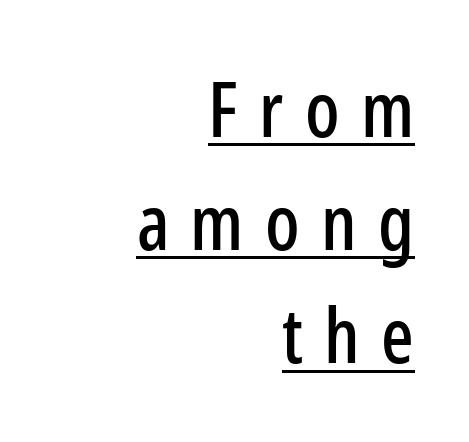
{"serif": "no", "italic": "no", "width": "condensed", "stroke_contrast": "low", "x_height": "medium", "monospaced": "no", "underline": "yes", "align": "right", "line_spacing": "normal", "line_spacing_ratio": 1.49, "letter_spacing": "wide", "letter_spacing_em": 0.28, "glyph_px": 76}
